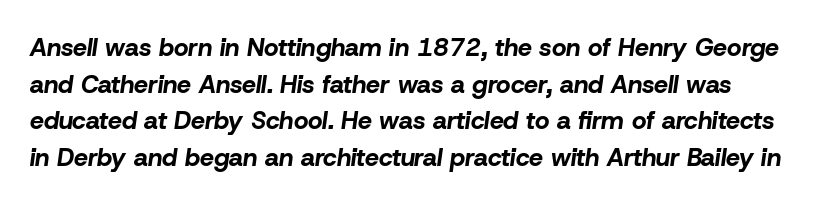
{"italic": "yes", "lean": "right", "slant_degrees": 8, "bold": "yes", "underline": "no", "line_spacing": "normal", "line_spacing_ratio": 1.47, "letter_spacing": "normal", "letter_spacing_em": 0.0, "glyph_px": 25}
